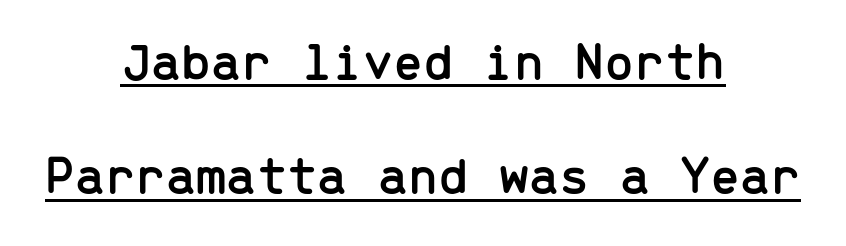
Serif or sans? Sans — the stroke terminals are bare. Caption: standard tracking, unaltered. Line starts and ends both wander, symmetrically. Decoration check: the copy is underlined. The passage shown is typed in a monospace face where columns stay perfectly aligned.
